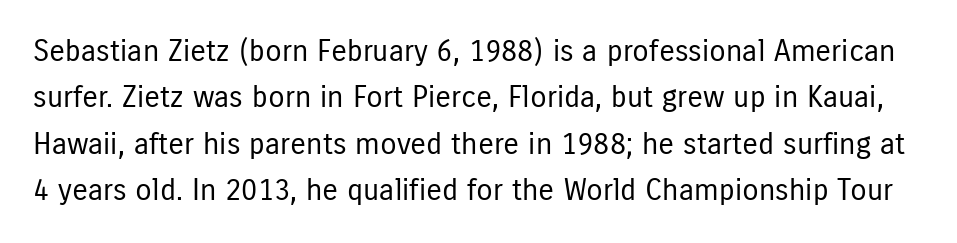
{"serif": "no", "italic": "no", "bold": "no", "weight": "regular", "width": "condensed", "stroke_contrast": "low", "x_height": "medium", "monospaced": "no", "underline": "no", "line_spacing": "normal", "line_spacing_ratio": 1.55, "letter_spacing": "normal", "letter_spacing_em": 0.0, "glyph_px": 30}
